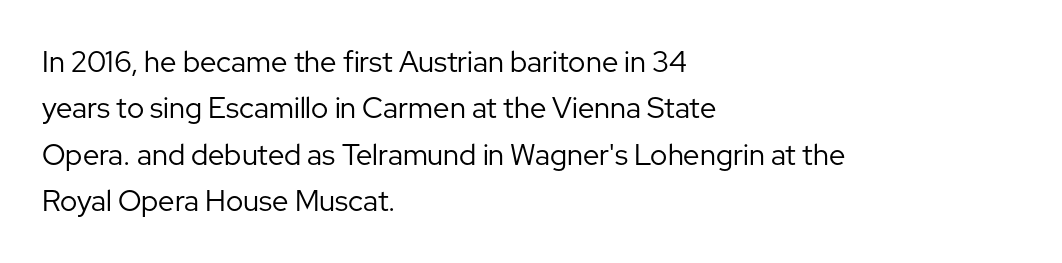
The image shows 29 px regular-weight sans-serif type, upright; set left-aligned, normal line spacing (1.6x), normal letter spacing, not underlined; low stroke contrast and a medium x-height.
